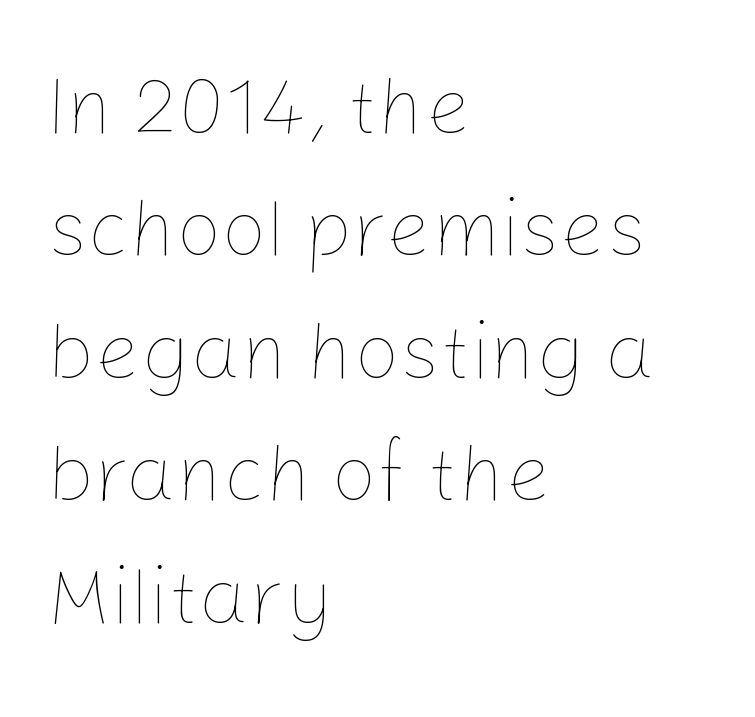
Q: Is the text bold? A: No.
Q: Is the text italic (slanted)? A: No, it is upright.
Q: Is the text underlined? A: No.
Q: How is the paragraph aligned? A: Left-aligned.
Q: Is the spacing between letters normal or unusually wide? A: Normal.
Q: Is the spacing between lines tight, normal or loose? A: Normal.
Q: Width (condensed, normal, or wide)? A: Normal.
Q: Stroke contrast? A: Low.
Q: x-height? A: Medium.
Q: Monospaced? A: No.
